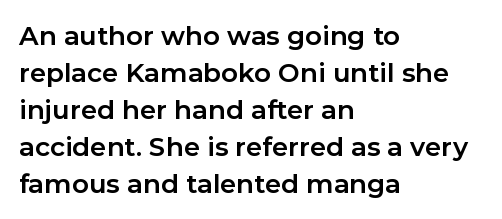
The image shows 26 px bold type, upright; set left-aligned, normal line spacing (1.42x), normal letter spacing, not underlined.
